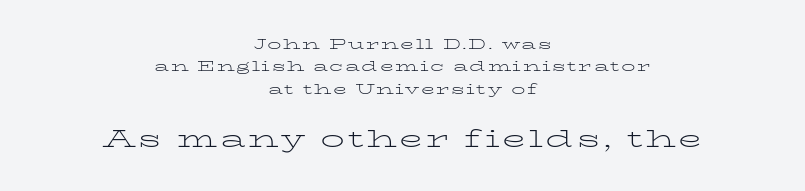
{"italic": "no", "bold": "no", "underline": "no", "align": "center", "line_spacing": "normal", "line_spacing_ratio": 1.59, "larger_block": "second", "size_ratio": 1.71, "glyph_px": 24}
